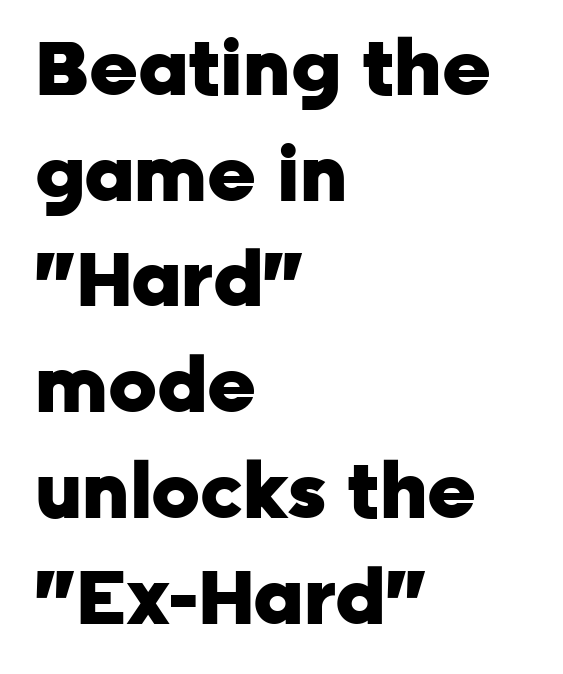
The image shows 75 px heavy sans-serif type, upright; set left-aligned, normal line spacing (1.41x), normal letter spacing, not underlined; low stroke contrast and a medium x-height.
